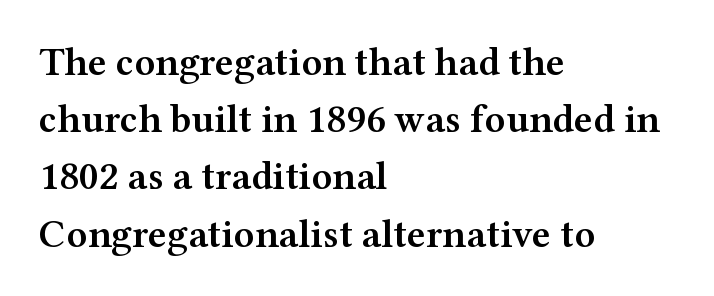
A serif font was chosen for this passage. Typeset ragged right — the left edge is the straight one. Here the glyphs are tracked normally, forming tight word shapes. Here the designer chose a conventional face with non-uniform glyph widths. Rows of type keep a routine distance in the vertical direction.
